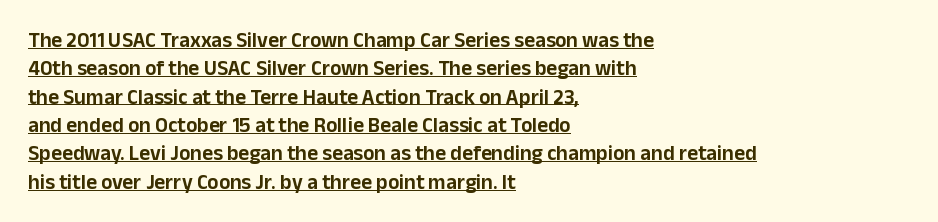
The passage is arranged the way most books set body copy — flush left. Is there much room between lines? A standard amount, neither cramped nor airy. Caption: lettering with a line underneath. These lines were composed using upright roman letters. Glyph-to-glyph distance matches everyday printed text.
